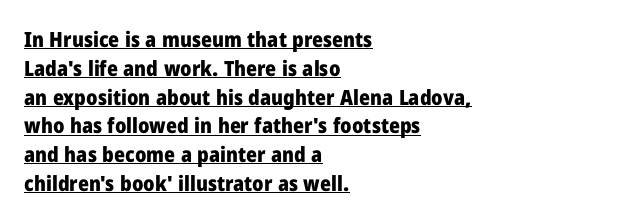
The image shows 21 px bold type, upright; set left-aligned, normal line spacing (1.37x), normal letter spacing, underlined.
